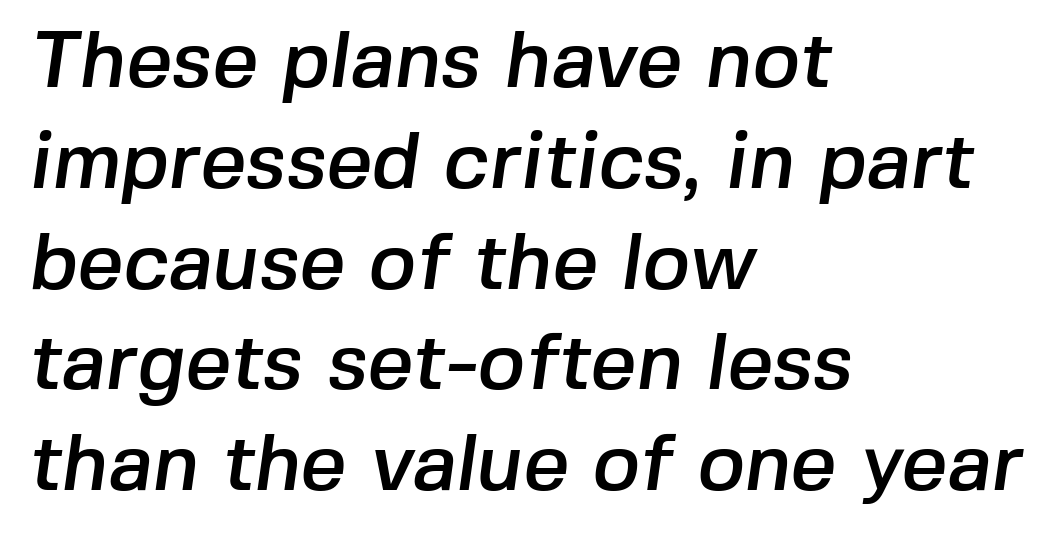
The image shows 80 px sans-serif type; set left-aligned, normal line spacing (1.26x), normal letter spacing, not underlined; low stroke contrast and a medium x-height.
